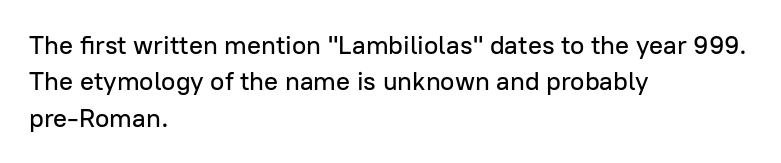
Each line starts at the same left margin while the right side varies. There is no visible air inserted between adjacent glyphs. Baseline-to-baseline distance is the conventional proportion of letter height. No italicization has been applied; the sample stays upright.
